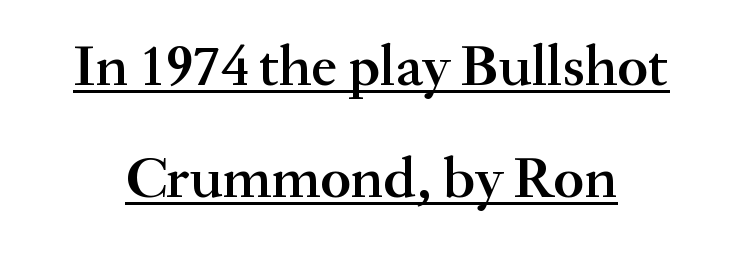
{"serif": "yes", "italic": "no", "bold": "semi", "weight": "semibold", "width": "normal", "stroke_contrast": "medium", "x_height": "small", "monospaced": "no", "underline": "yes", "line_spacing": "loose", "line_spacing_ratio": 1.93, "letter_spacing": "normal", "letter_spacing_em": 0.0, "glyph_px": 58}
